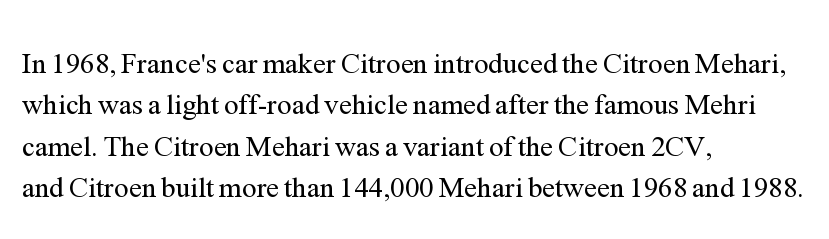
Q: Is the text bold? A: No.
Q: Is the text italic (slanted)? A: No, it is upright.
Q: Is the typeface a serif or a sans-serif typeface? A: Serif.
Q: Is the text underlined? A: No.
Q: How is the paragraph aligned? A: Left-aligned.
Q: Is the spacing between letters normal or unusually wide? A: Normal.
Q: Is the spacing between lines tight, normal or loose? A: Normal.
Q: Width (condensed, normal, or wide)? A: Normal.
Q: Stroke contrast? A: Medium.
Q: x-height? A: Medium.
Q: Monospaced? A: No.
